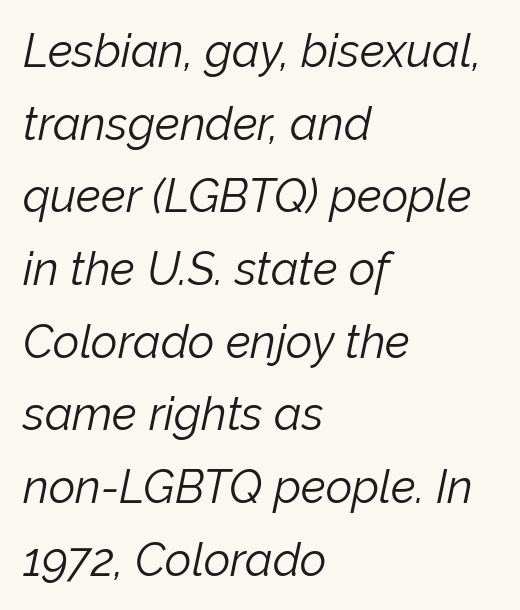
The image shows 46 px light type, italic (leaning right); set left-aligned, normal line spacing (1.58x), normal letter spacing, not underlined; low stroke contrast and a medium x-height.
